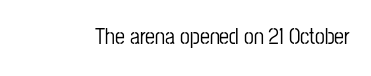
{"italic": "no", "underline": "no", "letter_spacing": "normal", "letter_spacing_em": 0.0, "glyph_px": 22}
